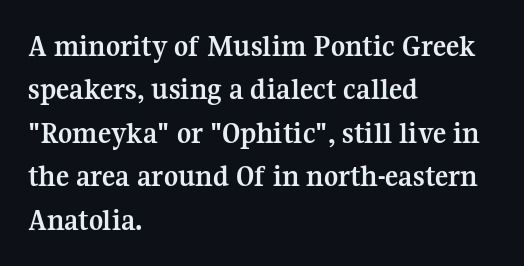
The image shows 31 px semibold serif type, upright; set left-aligned, normal line spacing (1.4x), normal letter spacing, not underlined; medium stroke contrast and a medium x-height.
